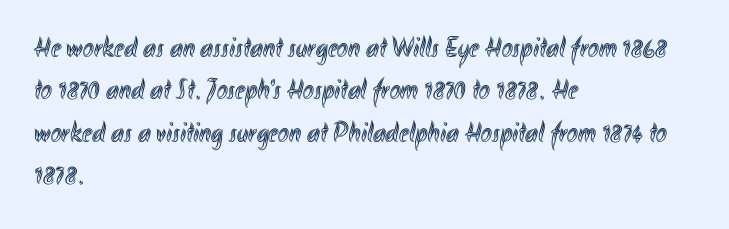
The line-height multiplier appears to be the usual default. Underlining? Definitely not there. Layout note: lines flush left. This sample has the flowing, uneven cadence of proportional lettering.
